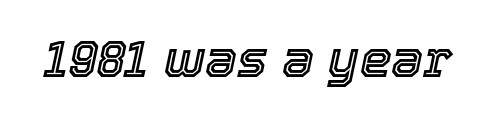
Q: Is the text italic (slanted)? A: Yes, it leans right by about 12 degrees.
Q: Is the text underlined? A: No.
Q: Is the spacing between letters normal or unusually wide? A: Normal.
Q: Width (condensed, normal, or wide)? A: Normal.
Q: x-height? A: Medium.
Q: Monospaced? A: No.
